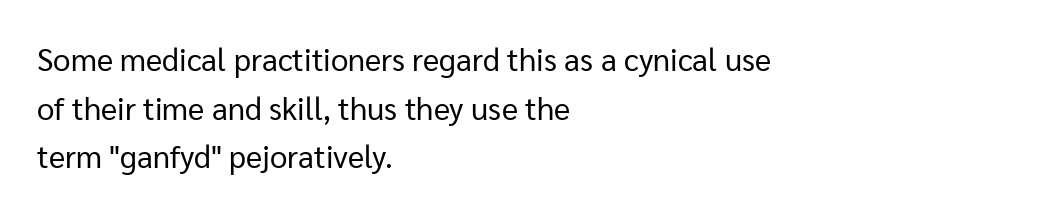
Q: Is the text bold? A: No.
Q: Is the text italic (slanted)? A: No, it is upright.
Q: Is the typeface a serif or a sans-serif typeface? A: Sans-serif.
Q: Is the text underlined? A: No.
Q: How is the paragraph aligned? A: Left-aligned.
Q: Is the spacing between letters normal or unusually wide? A: Normal.
Q: Is the spacing between lines tight, normal or loose? A: Normal.
Q: Width (condensed, normal, or wide)? A: Normal.
Q: Stroke contrast? A: Low.
Q: x-height? A: Medium.
Q: Monospaced? A: No.
